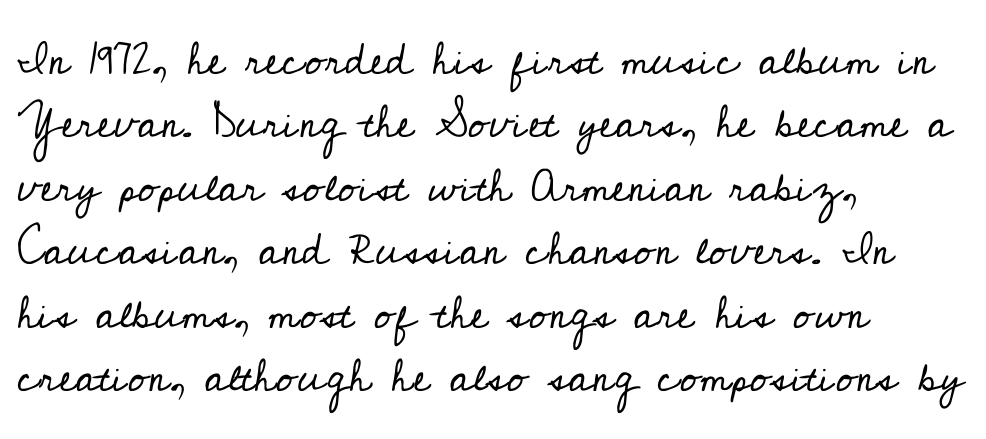
{"serif": "yes", "bold": "no", "weight": "regular", "width": "normal", "stroke_contrast": "low", "x_height": "small", "monospaced": "no", "underline": "no", "align": "left", "line_spacing": "normal", "line_spacing_ratio": 1.41, "letter_spacing": "normal", "letter_spacing_em": 0.0, "glyph_px": 45}
